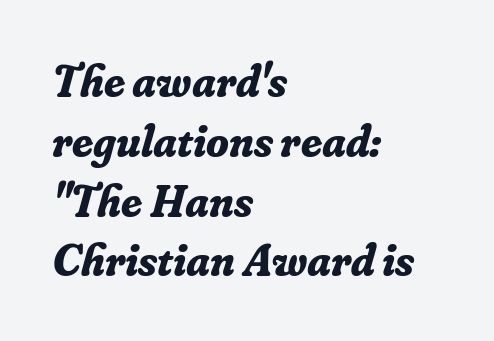
If you measured baseline to baseline, you'd find a middling distance. Varying glyph widths throughout — classic text-font behaviour. The passage shown is not underscored anywhere. The whole block is typeset with a tilt. Heft: maximum for text — a bold.
